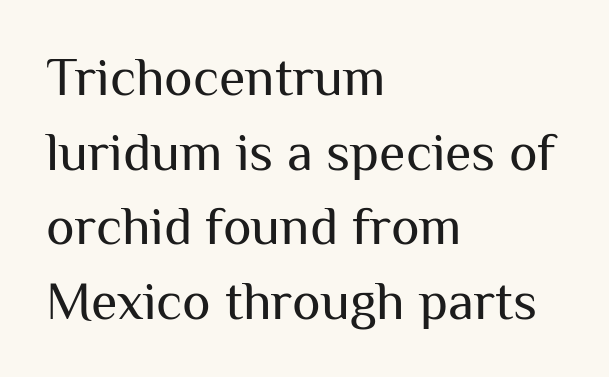
The image shows 54 px regular-weight sans-serif type, upright; set left-aligned, normal line spacing (1.38x), normal letter spacing, not underlined; medium stroke contrast and a medium x-height.
